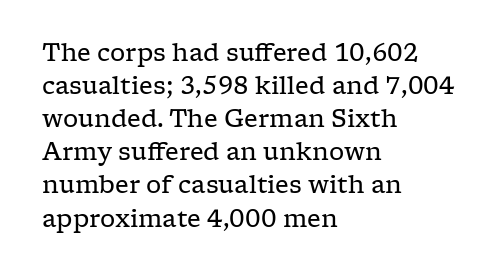
Q: Is the text bold? A: No.
Q: Is the text italic (slanted)? A: No, it is upright.
Q: Is the text underlined? A: No.
Q: How is the paragraph aligned? A: Left-aligned.
Q: Is the spacing between letters normal or unusually wide? A: Normal.
Q: Is the spacing between lines tight, normal or loose? A: Normal.
